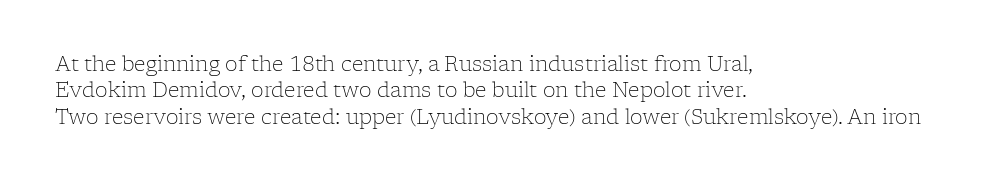
Q: Is the text bold? A: No.
Q: Is the text italic (slanted)? A: No, it is upright.
Q: Is the text underlined? A: No.
Q: How is the paragraph aligned? A: Left-aligned.
Q: Is the spacing between letters normal or unusually wide? A: Normal.
Q: Is the spacing between lines tight, normal or loose? A: Normal.
